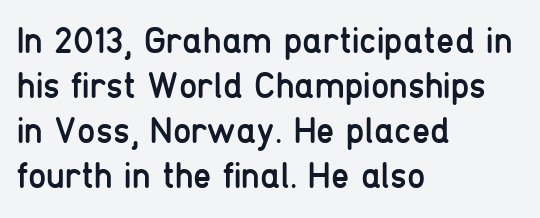
This rendering uses left alignment, leaving the right contour irregular. The gap between lines stays unmarked. These lines are rendered in a variable-pitch font. Weight class: somewhere from thin through regular.
